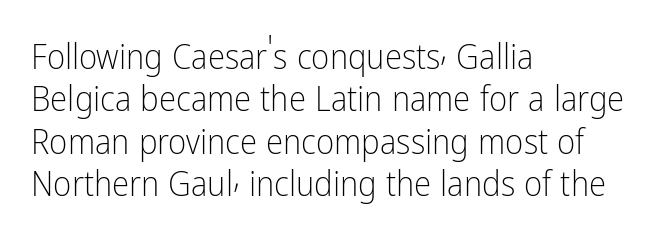
{"serif": "no", "italic": "no", "bold": "no", "weight": "light", "width": "condensed", "stroke_contrast": "low", "x_height": "medium", "monospaced": "no", "underline": "no", "align": "left", "line_spacing_ratio": 1.21, "letter_spacing": "normal", "letter_spacing_em": 0.0, "glyph_px": 35}
